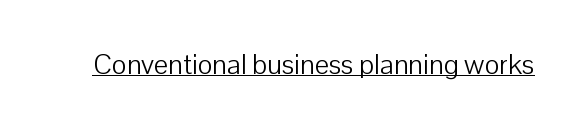
Q: Is the text bold? A: No.
Q: Is the text italic (slanted)? A: No, it is upright.
Q: Is the typeface a serif or a sans-serif typeface? A: Sans-serif.
Q: Is the text underlined? A: Yes.
Q: Is the spacing between letters normal or unusually wide? A: Normal.
Q: Width (condensed, normal, or wide)? A: Normal.
Q: Stroke contrast? A: Low.
Q: x-height? A: Medium.
Q: Monospaced? A: No.
